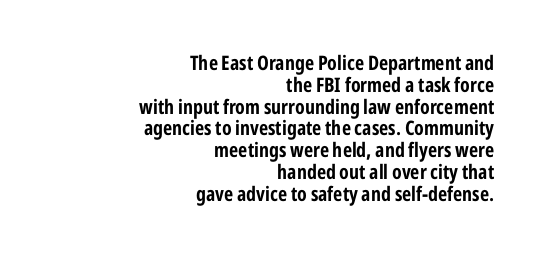
The image shows 20 px bold type, upright; set right-aligned, tight line spacing (1.09x), normal letter spacing, not underlined.
